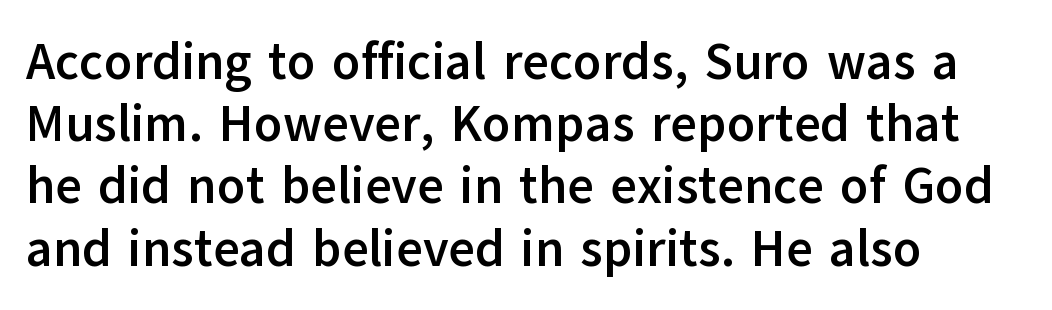
The image shows 51 px semibold sans-serif type, upright; set left-aligned, line spacing 1.22x, normal letter spacing, not underlined; low stroke contrast and a medium x-height.
